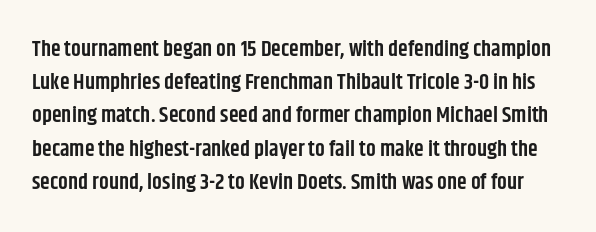
{"italic": "no", "bold": "semi", "underline": "no", "line_spacing": "normal", "line_spacing_ratio": 1.51, "letter_spacing": "normal", "letter_spacing_em": 0.0, "glyph_px": 22}
